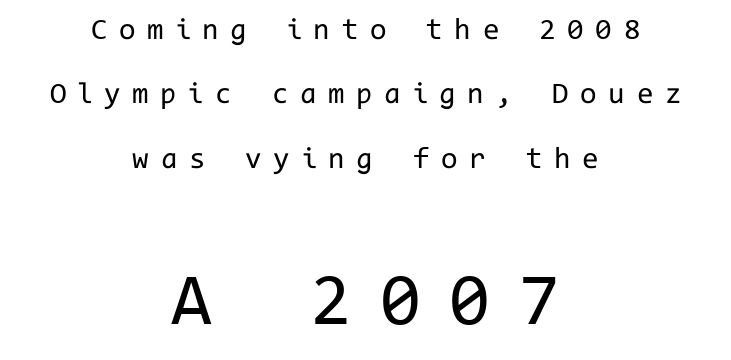
The rendering uses typewriter-style spacing with identical character cells. The weight would be labelled regular, book, light, or lighter still. Each letter's strokes conclude bluntly, with no projecting serifs. Horizontal alignment here is central, giving a formal, balanced look. Every stem runs plumb, perpendicular to the baseline. Decoration check: the copy has no underline.
